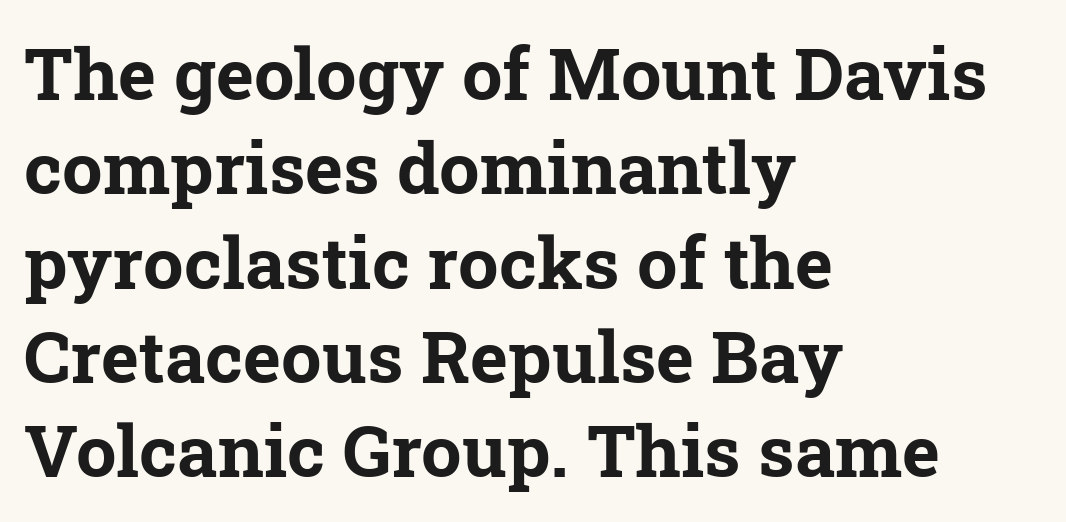
Q: Is the text bold? A: Yes.
Q: Is the typeface a serif or a sans-serif typeface? A: Serif.
Q: Is the text underlined? A: No.
Q: How is the paragraph aligned? A: Left-aligned.
Q: Is the spacing between letters normal or unusually wide? A: Normal.
Q: Is the spacing between lines tight, normal or loose? A: Normal.
Q: Width (condensed, normal, or wide)? A: Normal.
Q: Stroke contrast? A: Low.
Q: x-height? A: Medium.
Q: Monospaced? A: No.
